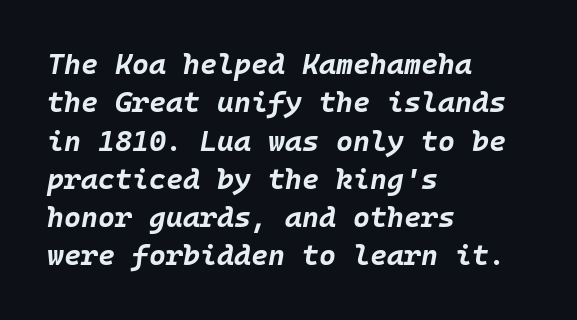
Q: Is the text bold? A: Yes.
Q: Is the text italic (slanted)? A: Yes, it leans right by about 10 degrees.
Q: Is the text underlined? A: No.
Q: How is the paragraph aligned? A: Left-aligned.
Q: Is the spacing between letters normal or unusually wide? A: Normal.
Q: Is the spacing between lines tight, normal or loose? A: Normal.
Q: Width (condensed, normal, or wide)? A: Normal.
Q: Stroke contrast? A: Low.
Q: x-height? A: Large.
Q: Monospaced? A: Yes.
